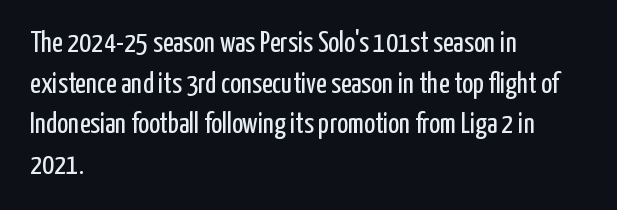
Type style note: lacks serifs. This is the regular roman posture of the typeface. Clear beneath every line of the passage. The space between consecutive lines is moderate. The passage is arranged the way most books set body copy — flush left. The rendering uses natural spacing where letterforms have individual widths.
